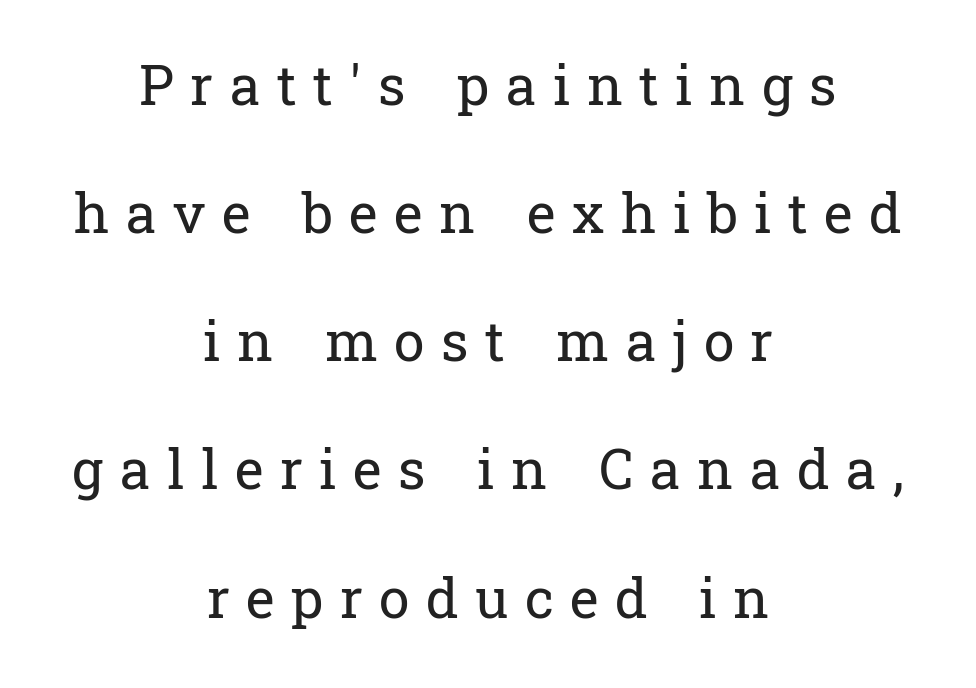
{"serif": "yes", "italic": "no", "bold": "no", "weight": "regular", "width": "normal", "stroke_contrast": "low", "x_height": "medium", "monospaced": "no", "underline": "no", "align": "center", "line_spacing": "loose", "line_spacing_ratio": 2.33, "letter_spacing": "wide", "letter_spacing_em": 0.3, "glyph_px": 55}
